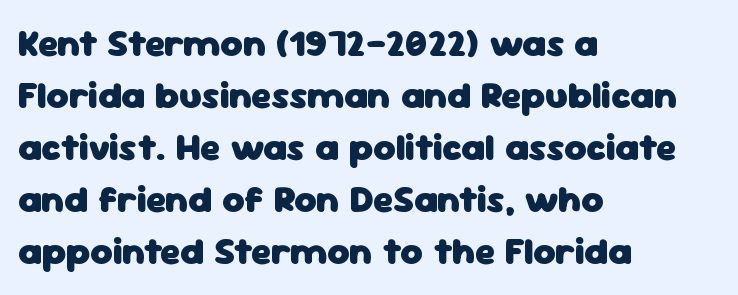
{"serif": "no", "italic": "no", "bold": "yes", "weight": "heavy", "width": "normal", "stroke_contrast": "low", "x_height": "medium", "monospaced": "no", "underline": "no", "align": "left", "line_spacing": "normal", "line_spacing_ratio": 1.37, "letter_spacing": "normal", "letter_spacing_em": 0.0, "glyph_px": 38}
